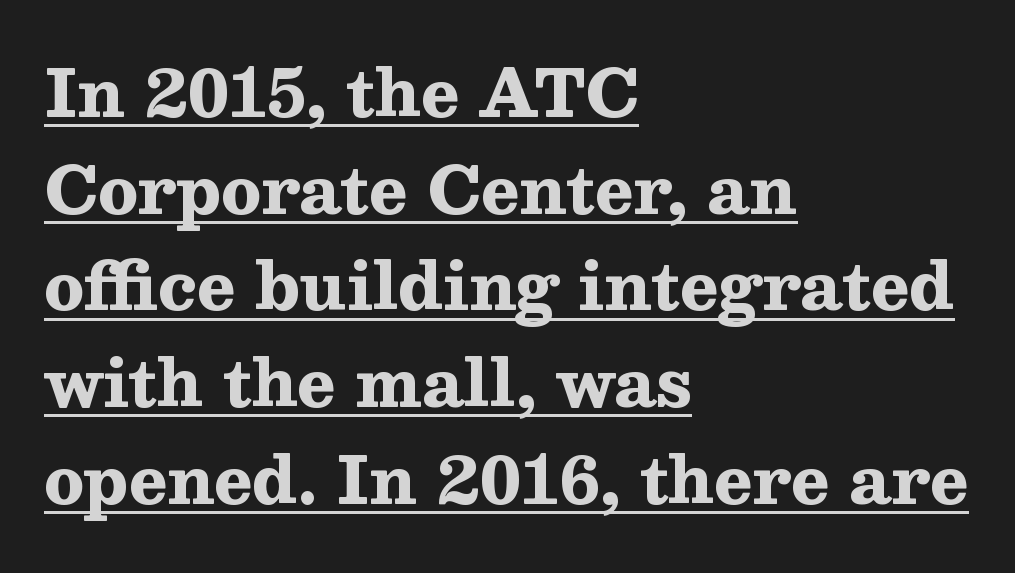
The image shows 64 px heavy, wide serif type, upright; set left-aligned, normal line spacing (1.51x), normal letter spacing, underlined; medium stroke contrast and a medium x-height.
